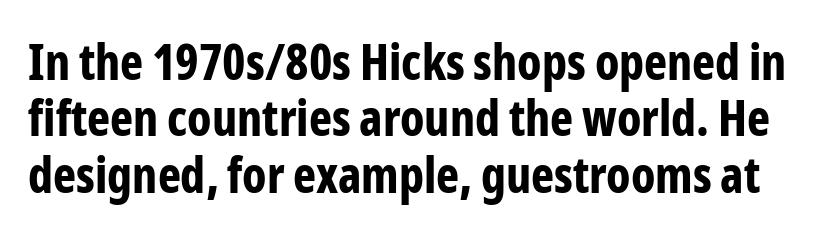
Q: Is the text bold? A: Yes.
Q: Is the text italic (slanted)? A: No, it is upright.
Q: Is the typeface a serif or a sans-serif typeface? A: Sans-serif.
Q: Is the text underlined? A: No.
Q: Is the spacing between letters normal or unusually wide? A: Normal.
Q: Is the spacing between lines tight, normal or loose? A: Tight.
Q: Width (condensed, normal, or wide)? A: Condensed.
Q: Stroke contrast? A: Low.
Q: x-height? A: Medium.
Q: Monospaced? A: No.
